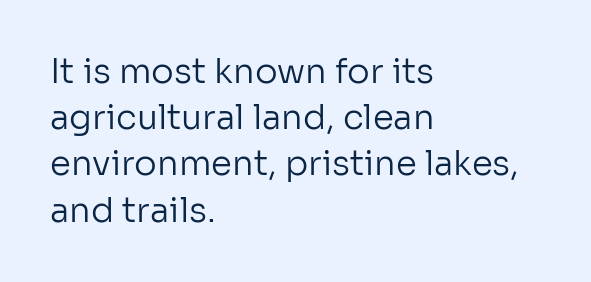
{"serif": "no", "italic": "no", "bold": "no", "weight": "regular", "width": "normal", "stroke_contrast": "low", "x_height": "medium", "monospaced": "no", "underline": "no", "align": "left", "line_spacing": "normal", "line_spacing_ratio": 1.36, "letter_spacing": "normal", "letter_spacing_em": 0.0, "glyph_px": 34}
